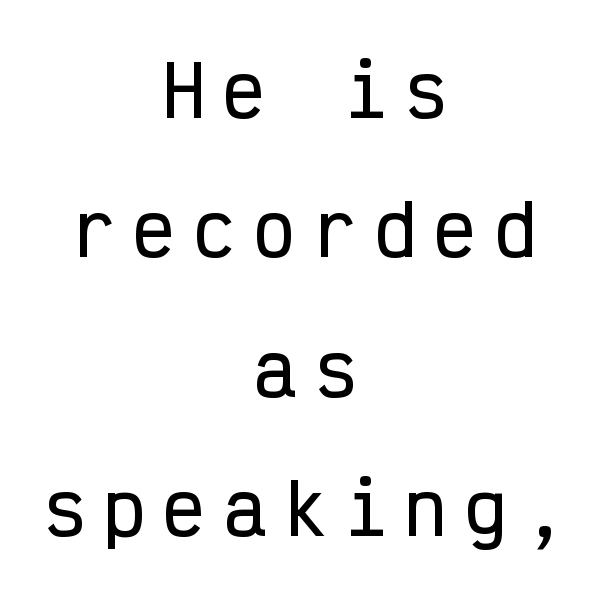
The image shows 70 px condensed sans-serif type, upright, monospaced; set centered, loose line spacing (1.99x), unusually wide letter spacing (+0.26 em), not underlined; low stroke contrast and a medium x-height.
